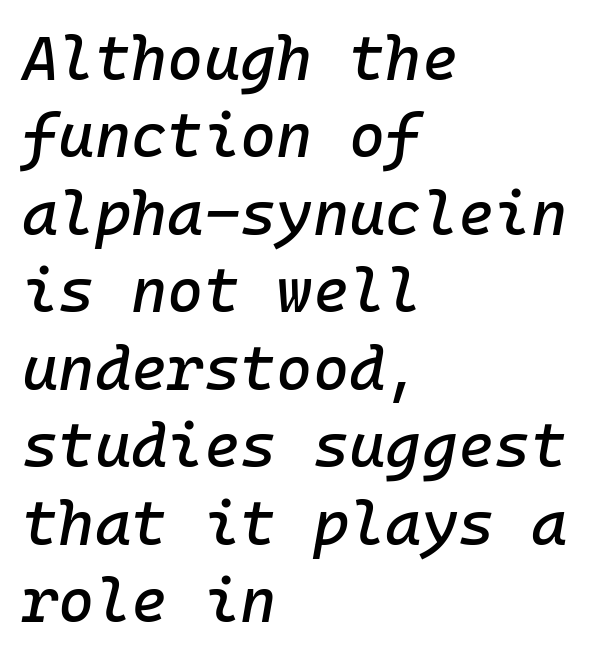
Q: Is the text italic (slanted)? A: Yes, it leans right by about 10 degrees.
Q: Is the text underlined? A: No.
Q: How is the paragraph aligned? A: Left-aligned.
Q: Is the spacing between letters normal or unusually wide? A: Normal.
Q: Is the spacing between lines tight, normal or loose? A: Normal.
Q: Width (condensed, normal, or wide)? A: Normal.
Q: Stroke contrast? A: Low.
Q: x-height? A: Medium.
Q: Monospaced? A: Yes.
